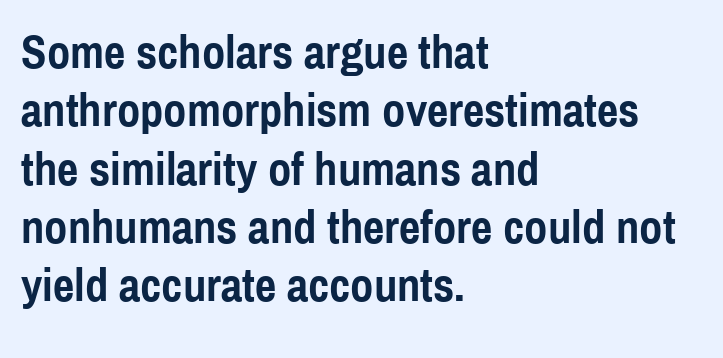
Q: Is the text bold? A: Yes.
Q: Is the text italic (slanted)? A: No, it is upright.
Q: Is the typeface a serif or a sans-serif typeface? A: Sans-serif.
Q: Is the text underlined? A: No.
Q: How is the paragraph aligned? A: Left-aligned.
Q: Is the spacing between letters normal or unusually wide? A: Normal.
Q: Width (condensed, normal, or wide)? A: Condensed.
Q: x-height? A: Medium.
Q: Monospaced? A: No.
